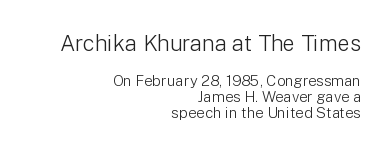
The image shows 22 px text type, upright; set right-aligned, tight line spacing (1.06x), normal letter spacing, not underlined; the first (top) block is 1.47x larger.
